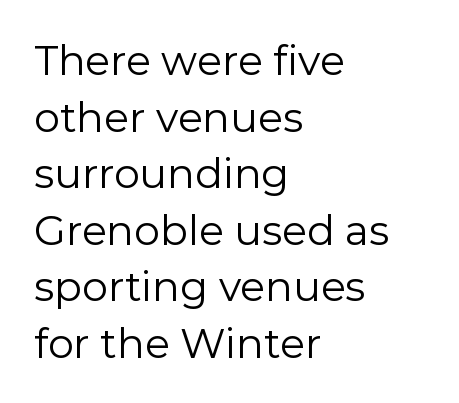
{"serif": "no", "italic": "no", "bold": "no", "weight": "regular", "width": "normal", "stroke_contrast": "low", "x_height": "medium", "monospaced": "no", "underline": "no", "align": "left", "line_spacing": "normal", "line_spacing_ratio": 1.38, "letter_spacing": "normal", "letter_spacing_em": 0.0, "glyph_px": 41}
